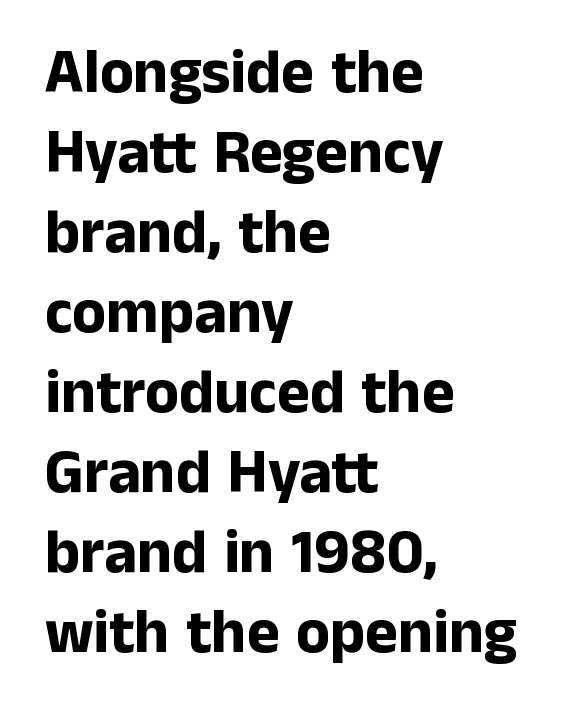
{"serif": "no", "italic": "no", "bold": "yes", "weight": "bold", "width": "normal", "stroke_contrast": "low", "x_height": "medium", "monospaced": "no", "underline": "no", "align": "left", "line_spacing": "normal", "line_spacing_ratio": 1.29, "letter_spacing": "normal", "letter_spacing_em": 0.0, "glyph_px": 62}
